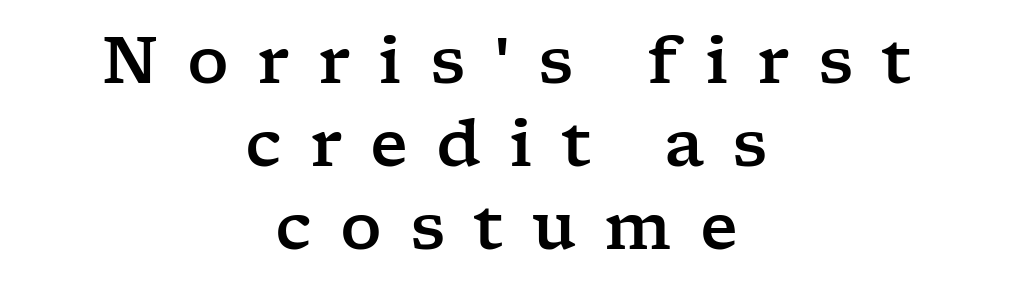
The image shows 65 px wide serif type, upright; set centered, normal line spacing (1.28x), unusually wide letter spacing (+0.43 em), not underlined; low stroke contrast and a medium x-height.
